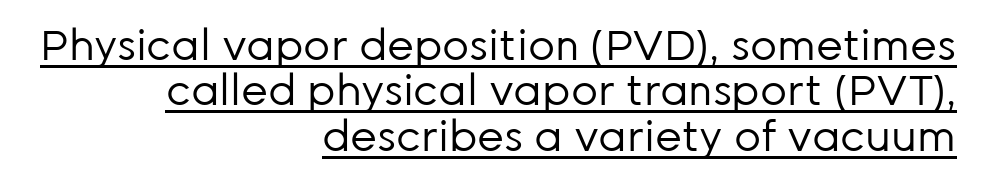
The image shows 42 px regular-weight sans-serif type, upright; set right-aligned, tight line spacing (1.08x), normal letter spacing, underlined; low stroke contrast and a medium x-height.
